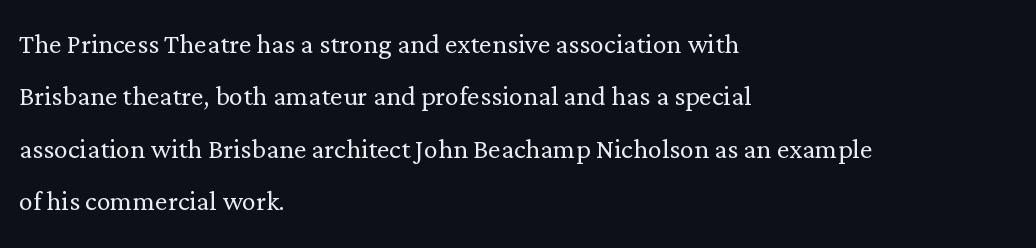
The image shows 35 px light serif type, upright; set left-aligned, normal line spacing (1.5x), normal letter spacing, not underlined; low stroke contrast and a medium x-height.
